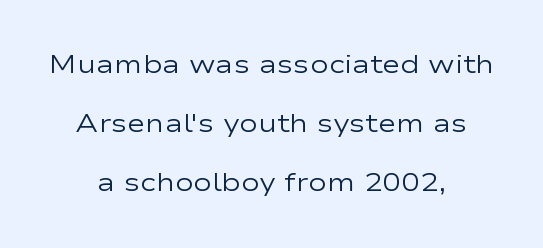
{"italic": "no", "bold": "no", "underline": "no", "align": "center", "line_spacing": "loose", "line_spacing_ratio": 2.37, "letter_spacing": "normal", "letter_spacing_em": 0.0, "glyph_px": 25}
